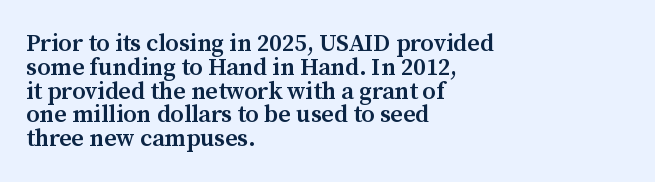
{"italic": "no", "bold": "semi", "underline": "no", "align": "left", "line_spacing": "tight", "line_spacing_ratio": 0.99, "letter_spacing": "normal", "letter_spacing_em": 0.0, "glyph_px": 24}
